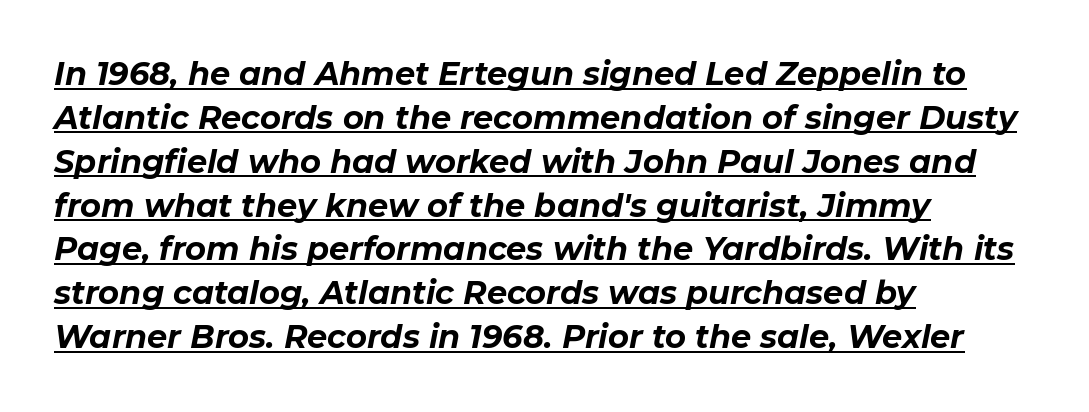
The image shows 32 px bold type, italic (leaning right); set left-aligned, normal line spacing (1.37x), normal letter spacing, underlined; low stroke contrast and a medium x-height.
